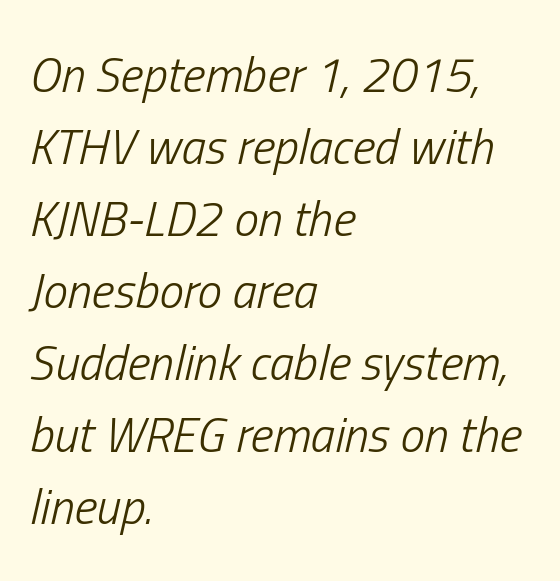
Just letters on the line, the space beneath them empty. The passage is arranged the way most books set body copy — flush left. Rows of type keep a routine distance in the vertical direction. Compared with a typical body face, this is equally light or lighter still. Every character sits at an angle, as italics do.
